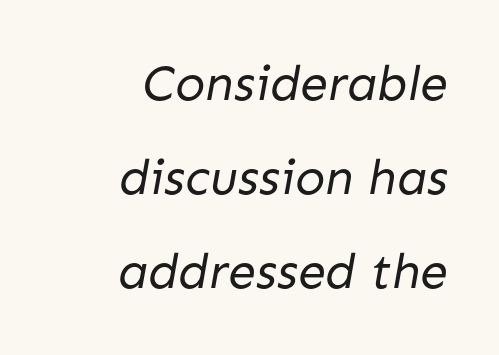
{"serif": "no", "bold": "no", "weight": "regular", "width": "normal", "stroke_contrast": "low", "x_height": "medium", "monospaced": "no", "underline": "no", "align": "right", "line_spacing_ratio": 1.88, "letter_spacing": "normal", "letter_spacing_em": 0.0, "glyph_px": 50}
